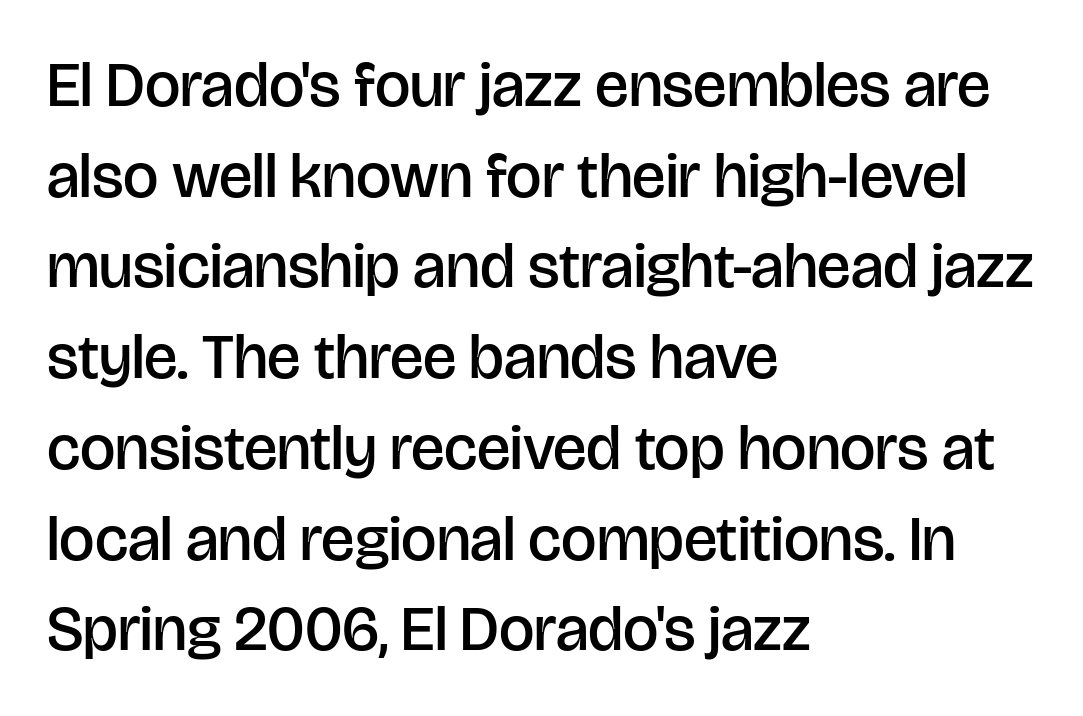
Q: Is the text bold? A: Semi-bold.
Q: Is the text italic (slanted)? A: No, it is upright.
Q: Is the typeface a serif or a sans-serif typeface? A: Sans-serif.
Q: Is the text underlined? A: No.
Q: How is the paragraph aligned? A: Left-aligned.
Q: Is the spacing between letters normal or unusually wide? A: Normal.
Q: Is the spacing between lines tight, normal or loose? A: Normal.
Q: Width (condensed, normal, or wide)? A: Normal.
Q: Stroke contrast? A: Low.
Q: x-height? A: Large.
Q: Monospaced? A: No.
